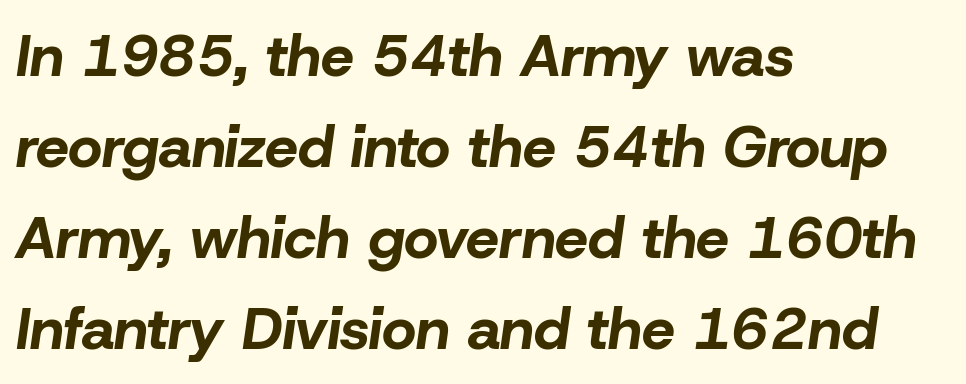
The image shows 59 px bold type, italic (leaning right); set left-aligned, normal line spacing (1.54x), normal letter spacing, not underlined; low stroke contrast and a medium x-height.
